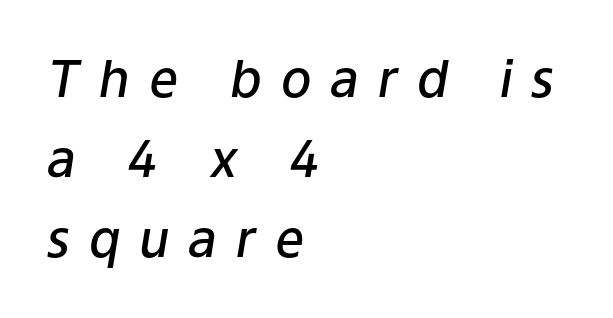
The area under the type is left untouched. Does the leading feel generous? No, just average. Letter spacing: wide. The passage is arranged the way most books set body copy — flush left. This is the in-between weight designers call semibold or demi.
